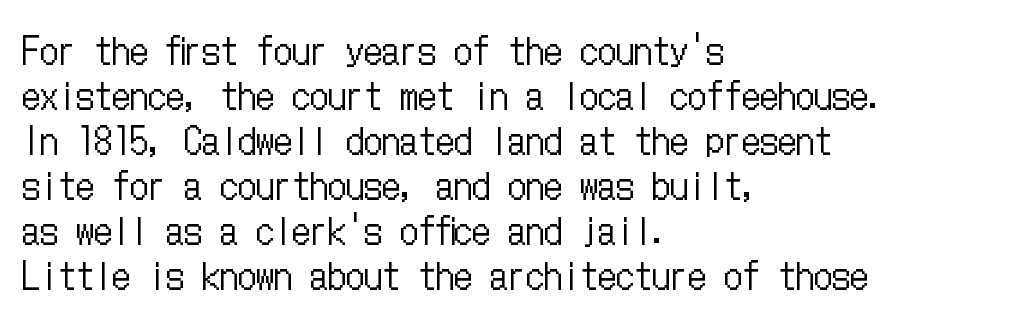
Q: Is the text bold? A: No.
Q: Is the text italic (slanted)? A: No, it is upright.
Q: Is the text underlined? A: No.
Q: How is the paragraph aligned? A: Left-aligned.
Q: Is the spacing between letters normal or unusually wide? A: Normal.
Q: Is the spacing between lines tight, normal or loose? A: Normal.
Q: Width (condensed, normal, or wide)? A: Condensed.
Q: Stroke contrast? A: Low.
Q: x-height? A: Medium.
